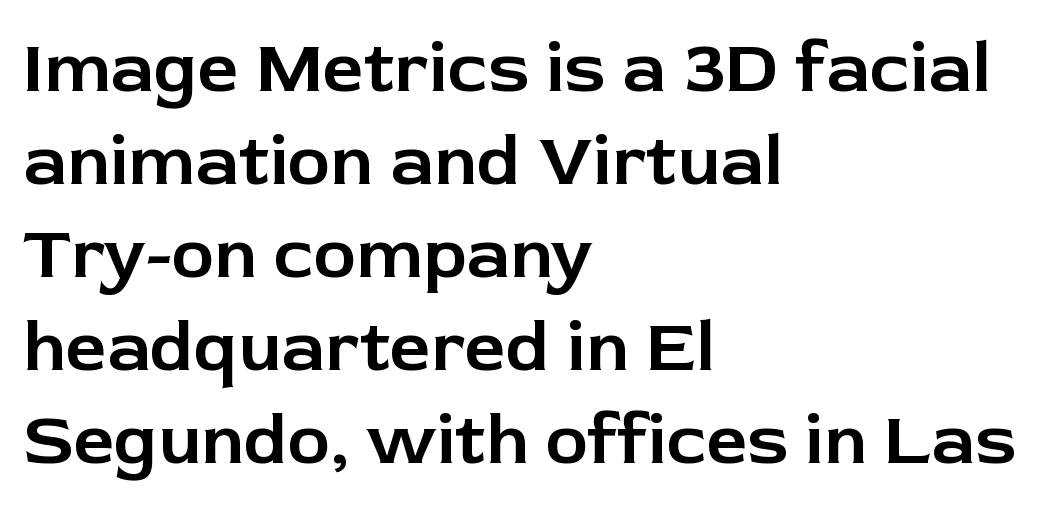
The image shows 72 px sans-serif type, upright; set left-aligned, normal line spacing (1.29x), normal letter spacing, not underlined; low stroke contrast and a medium x-height.
